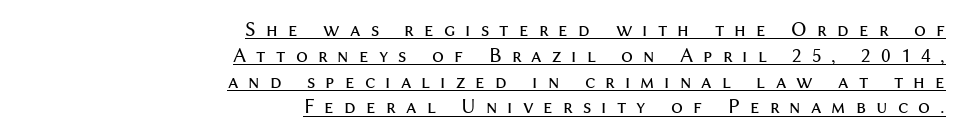
The image shows 21 px text type, upright; set right-aligned, line spacing 1.23x, unusually wide letter spacing (+0.48 em), underlined.
